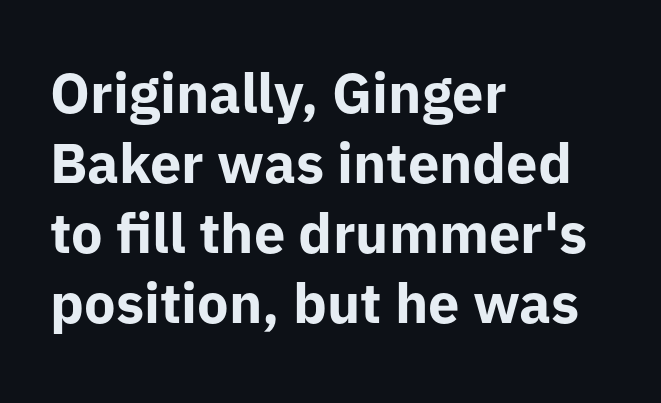
Q: Is the text bold? A: Yes.
Q: Is the text italic (slanted)? A: No, it is upright.
Q: Is the typeface a serif or a sans-serif typeface? A: Sans-serif.
Q: Is the text underlined? A: No.
Q: How is the paragraph aligned? A: Left-aligned.
Q: Is the spacing between letters normal or unusually wide? A: Normal.
Q: Is the spacing between lines tight, normal or loose? A: Normal.
Q: Width (condensed, normal, or wide)? A: Normal.
Q: Stroke contrast? A: Low.
Q: x-height? A: Medium.
Q: Monospaced? A: No.
